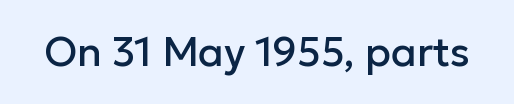
Every stem runs plumb, perpendicular to the baseline. The foot of each line stays bare and open. Here the designer chose a conventional face with non-uniform glyph widths. This rendering leaves character spacing at its baseline value.
